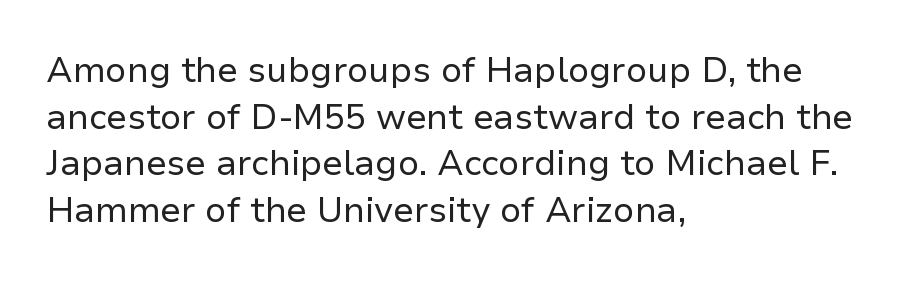
Q: Is the text bold? A: No.
Q: Is the text italic (slanted)? A: No, it is upright.
Q: Is the typeface a serif or a sans-serif typeface? A: Sans-serif.
Q: Is the text underlined? A: No.
Q: How is the paragraph aligned? A: Left-aligned.
Q: Is the spacing between letters normal or unusually wide? A: Normal.
Q: Is the spacing between lines tight, normal or loose? A: Normal.
Q: Width (condensed, normal, or wide)? A: Normal.
Q: Stroke contrast? A: Low.
Q: x-height? A: Medium.
Q: Monospaced? A: No.
